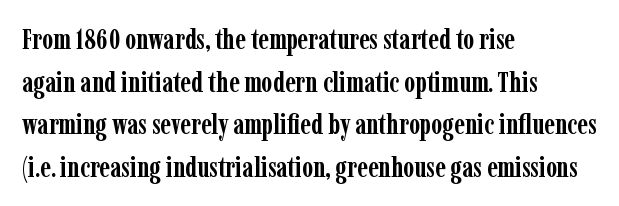
Q: Is the text bold? A: Yes.
Q: Is the text italic (slanted)? A: No, it is upright.
Q: Is the typeface a serif or a sans-serif typeface? A: Serif.
Q: Is the text underlined? A: No.
Q: How is the paragraph aligned? A: Left-aligned.
Q: Is the spacing between letters normal or unusually wide? A: Normal.
Q: Is the spacing between lines tight, normal or loose? A: Normal.
Q: Width (condensed, normal, or wide)? A: Condensed.
Q: Stroke contrast? A: Low.
Q: x-height? A: Medium.
Q: Monospaced? A: No.
